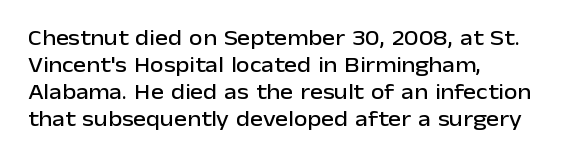
The image shows 22 px text type, upright; set left-aligned, line spacing 1.23x, normal letter spacing, not underlined.
